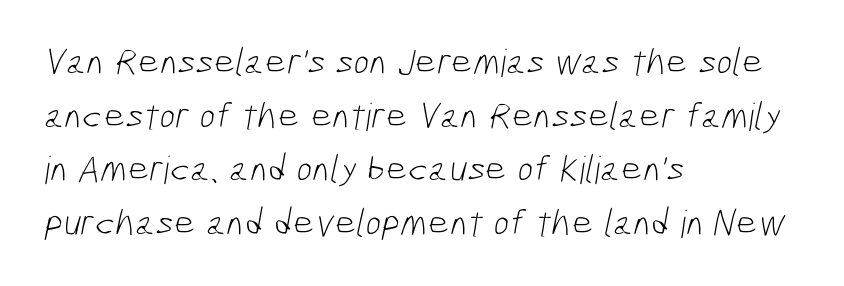
The image shows 38 px light, condensed sans-serif type; set left-aligned, normal line spacing (1.41x), normal letter spacing, not underlined; low stroke contrast and a medium x-height.
